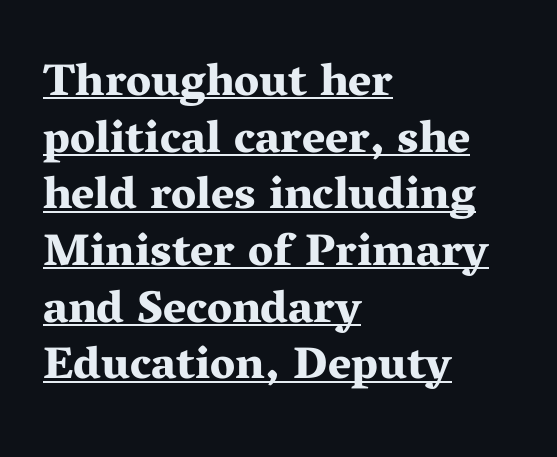
{"serif": "yes", "italic": "no", "bold": "yes", "weight": "bold", "width": "wide", "stroke_contrast": "medium", "x_height": "medium", "monospaced": "no", "underline": "yes", "align": "left", "line_spacing": "normal", "line_spacing_ratio": 1.26, "letter_spacing": "normal", "letter_spacing_em": 0.0, "glyph_px": 45}
